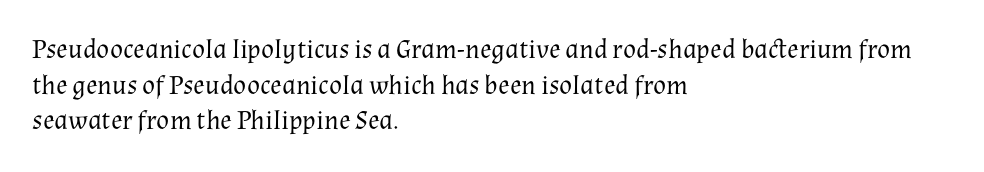
Q: Is the text bold? A: No.
Q: Is the text italic (slanted)? A: No, it is upright.
Q: Is the text underlined? A: No.
Q: How is the paragraph aligned? A: Left-aligned.
Q: Is the spacing between letters normal or unusually wide? A: Normal.
Q: Is the spacing between lines tight, normal or loose? A: Normal.
